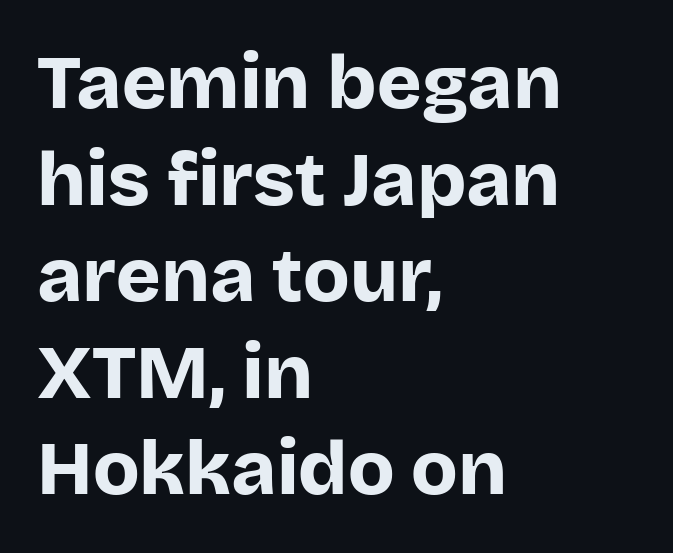
{"serif": "no", "italic": "no", "bold": "yes", "weight": "bold", "width": "normal", "stroke_contrast": "low", "x_height": "large", "monospaced": "no", "underline": "no", "align": "left", "line_spacing": "normal", "line_spacing_ratio": 1.27, "letter_spacing": "normal", "letter_spacing_em": 0.0, "glyph_px": 76}
